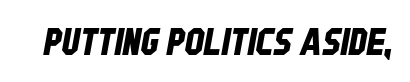
The image shows 38 px condensed sans-serif type; set normal letter spacing, not underlined; low stroke contrast and a large x-height.
